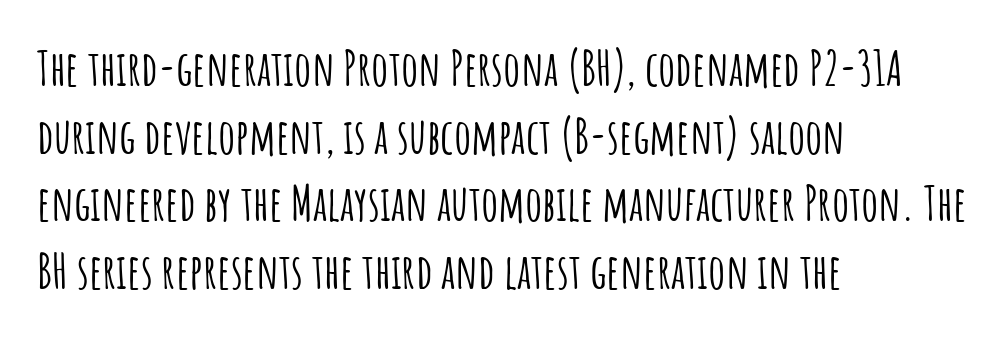
Q: Is the text italic (slanted)? A: No, it is upright.
Q: Is the typeface a serif or a sans-serif typeface? A: Sans-serif.
Q: Is the text underlined? A: No.
Q: How is the paragraph aligned? A: Left-aligned.
Q: Is the spacing between letters normal or unusually wide? A: Normal.
Q: Is the spacing between lines tight, normal or loose? A: Normal.
Q: Width (condensed, normal, or wide)? A: Condensed.
Q: Stroke contrast? A: Low.
Q: x-height? A: Large.
Q: Monospaced? A: No.
